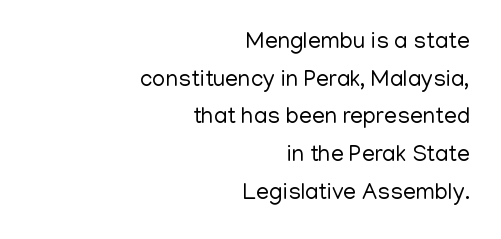
Q: Is the text bold? A: No.
Q: Is the text italic (slanted)? A: No, it is upright.
Q: Is the text underlined? A: No.
Q: How is the paragraph aligned? A: Right-aligned.
Q: Is the spacing between letters normal or unusually wide? A: Normal.
Q: Is the spacing between lines tight, normal or loose? A: Normal.
